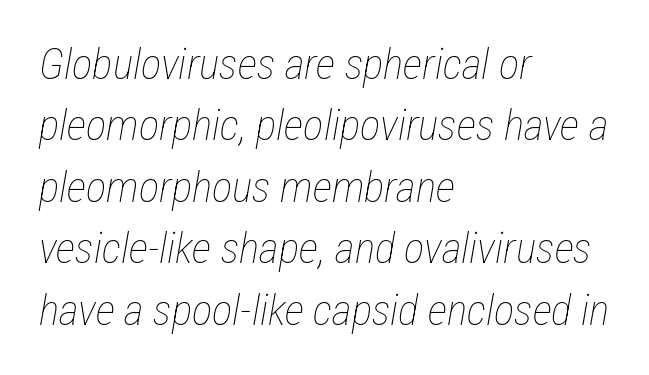
Unmarked baselines from the first word to the last. Compared with ordinary roman type, these characters are visibly tilted. Students, note that the glyphs here touch the page at normal intervals. Looks like regular typesetting: each glyph gets only the width it needs. Compared with typical paragraphs, the rows here are spaced about the same. The setting favours the left margin, as ordinary paragraphs usually do.
